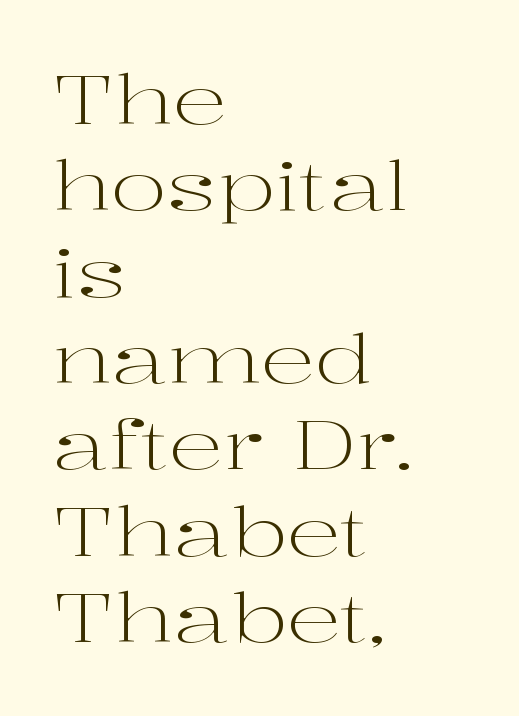
Q: Is the text bold? A: No.
Q: Is the text italic (slanted)? A: No, it is upright.
Q: Is the typeface a serif or a sans-serif typeface? A: Serif.
Q: Is the text underlined? A: No.
Q: How is the paragraph aligned? A: Left-aligned.
Q: Is the spacing between letters normal or unusually wide? A: Normal.
Q: Is the spacing between lines tight, normal or loose? A: Normal.
Q: Width (condensed, normal, or wide)? A: Wide.
Q: Stroke contrast? A: High.
Q: x-height? A: Medium.
Q: Monospaced? A: No.
